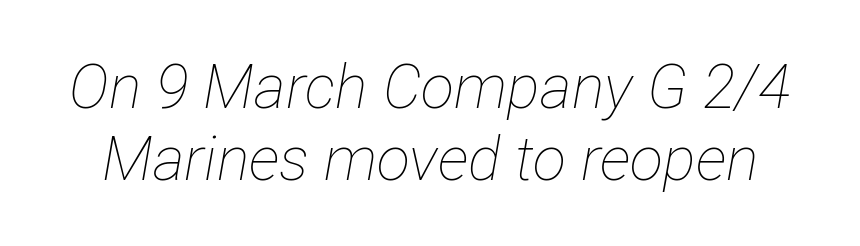
The image shows 61 px thin, condensed type, italic (leaning right); set line spacing 1.18x, normal letter spacing, not underlined; low stroke contrast and a medium x-height.
